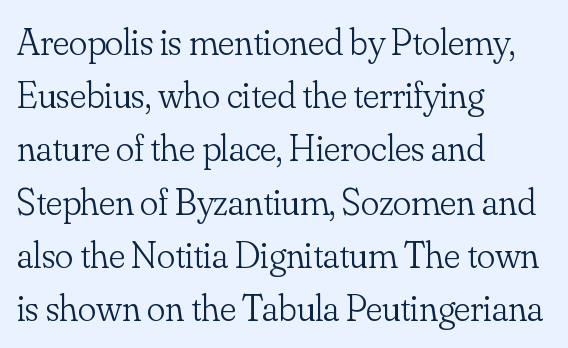
The image shows 38 px light serif type, upright; set left-aligned, normal line spacing (1.4x), normal letter spacing, not underlined; low stroke contrast and a small x-height.
